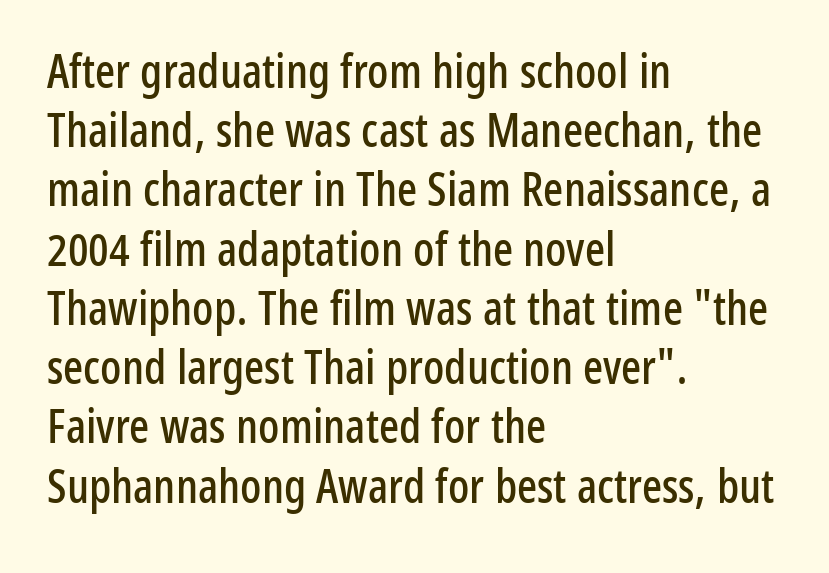
Students, note that the glyphs here touch the page at normal intervals. Here the designer chose a conventional face with non-uniform glyph widths. The face used here is a sans, in the tradition of grotesques and geometrics. When letters stand straight like this, we call the style roman or upright. Does the copy run flush right? No — it runs flush left.
